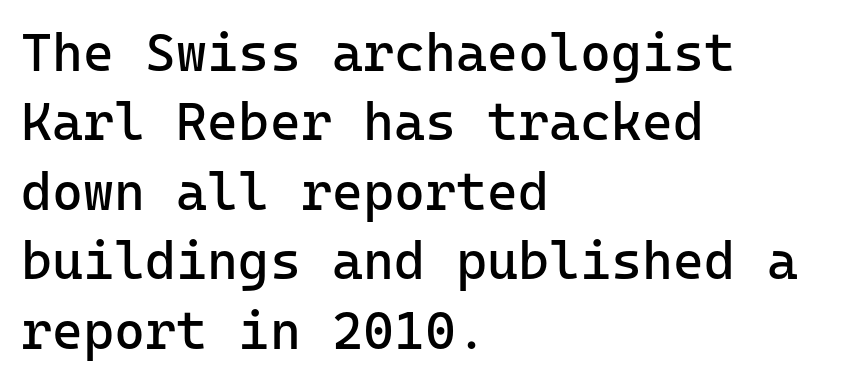
{"serif": "no", "italic": "no", "bold": "no", "weight": "regular", "width": "normal", "stroke_contrast": "low", "x_height": "medium", "monospaced": "yes", "underline": "no", "align": "left", "line_spacing": "normal", "line_spacing_ratio": 1.31, "letter_spacing": "normal", "letter_spacing_em": 0.0, "glyph_px": 53}
